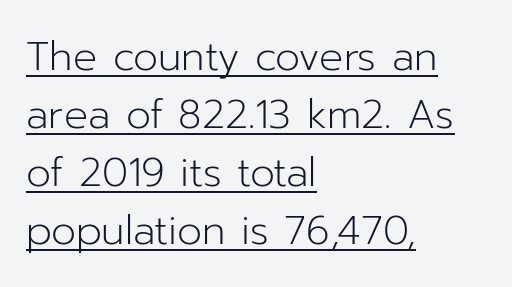
{"serif": "no", "italic": "no", "bold": "no", "weight": "light", "width": "normal", "stroke_contrast": "low", "x_height": "medium", "monospaced": "no", "underline": "yes", "align": "left", "line_spacing": "normal", "line_spacing_ratio": 1.45, "letter_spacing": "normal", "letter_spacing_em": 0.0, "glyph_px": 40}
